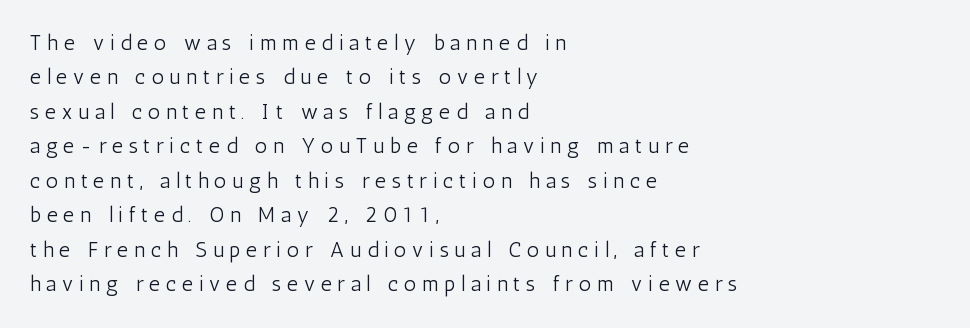
The image shows 21 px text type, upright; set left-aligned, normal line spacing (1.64x), unusually wide letter spacing (+0.28 em), not underlined.
